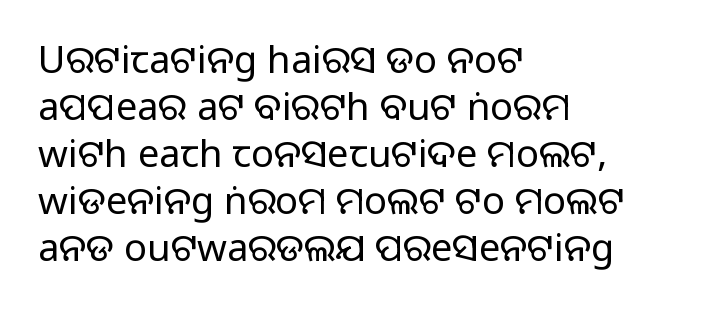
The image shows 38 px sans-serif type, upright; set left-aligned, line spacing 1.24x, normal letter spacing, not underlined; medium stroke contrast.
